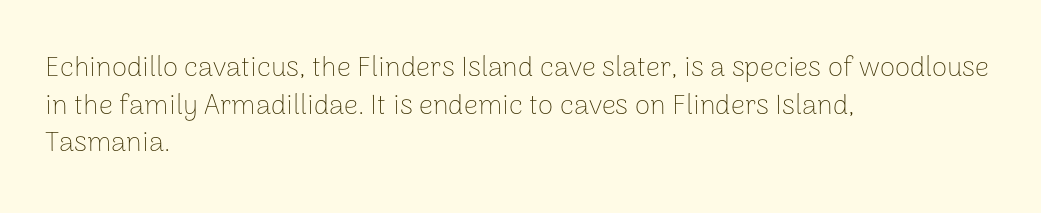
{"serif": "no", "italic": "no", "bold": "no", "weight": "thin", "width": "normal", "stroke_contrast": "low", "x_height": "medium", "monospaced": "no", "underline": "no", "align": "left", "line_spacing": "normal", "line_spacing_ratio": 1.34, "letter_spacing": "normal", "letter_spacing_em": 0.0, "glyph_px": 28}
